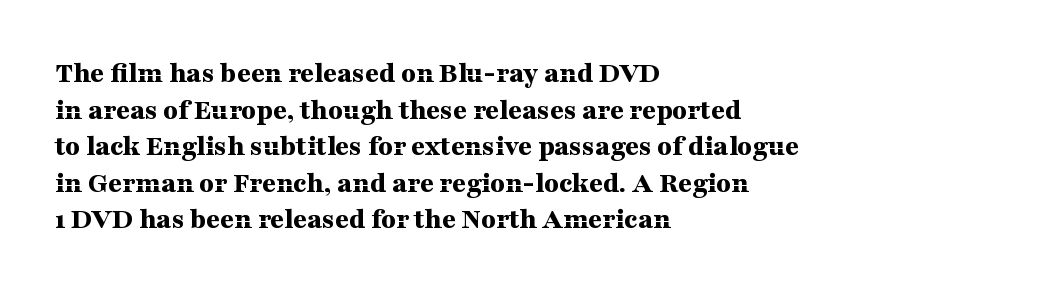
The image shows 30 px bold, wide serif type, upright; set left-aligned, line spacing 1.22x, normal letter spacing, not underlined; medium stroke contrast and a medium x-height.
